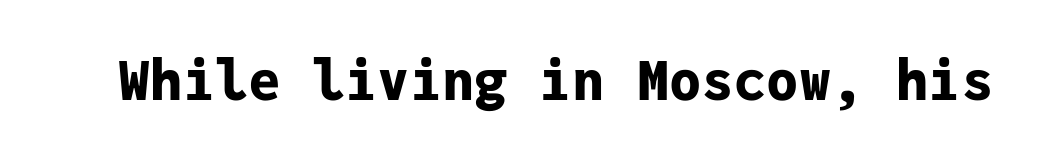
Q: Is the text bold? A: Yes.
Q: Is the text italic (slanted)? A: No, it is upright.
Q: Is the typeface a serif or a sans-serif typeface? A: Sans-serif.
Q: Is the text underlined? A: No.
Q: Is the spacing between letters normal or unusually wide? A: Normal.
Q: Width (condensed, normal, or wide)? A: Normal.
Q: Stroke contrast? A: Low.
Q: x-height? A: Medium.
Q: Monospaced? A: Yes.
